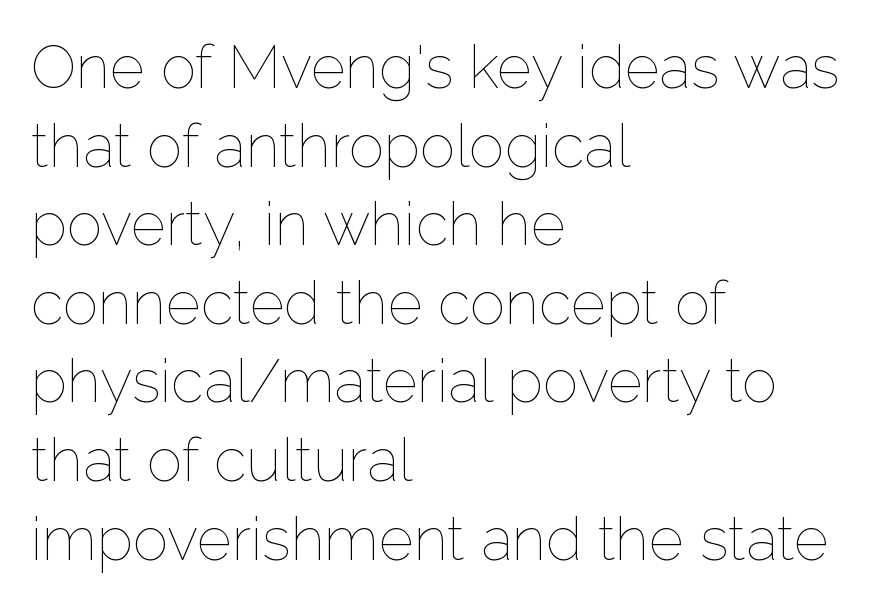
Q: Is the text bold? A: No.
Q: Is the text italic (slanted)? A: No, it is upright.
Q: Is the text underlined? A: No.
Q: How is the paragraph aligned? A: Left-aligned.
Q: Is the spacing between letters normal or unusually wide? A: Normal.
Q: Is the spacing between lines tight, normal or loose? A: Normal.
Q: Width (condensed, normal, or wide)? A: Normal.
Q: Stroke contrast? A: Low.
Q: x-height? A: Medium.
Q: Monospaced? A: No.
